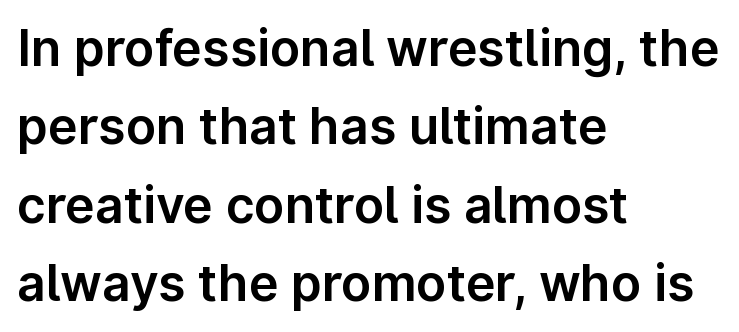
Q: Is the text italic (slanted)? A: No, it is upright.
Q: Is the typeface a serif or a sans-serif typeface? A: Sans-serif.
Q: Is the text underlined? A: No.
Q: How is the paragraph aligned? A: Left-aligned.
Q: Is the spacing between letters normal or unusually wide? A: Normal.
Q: Is the spacing between lines tight, normal or loose? A: Normal.
Q: Width (condensed, normal, or wide)? A: Normal.
Q: Stroke contrast? A: Low.
Q: x-height? A: Medium.
Q: Monospaced? A: No.
